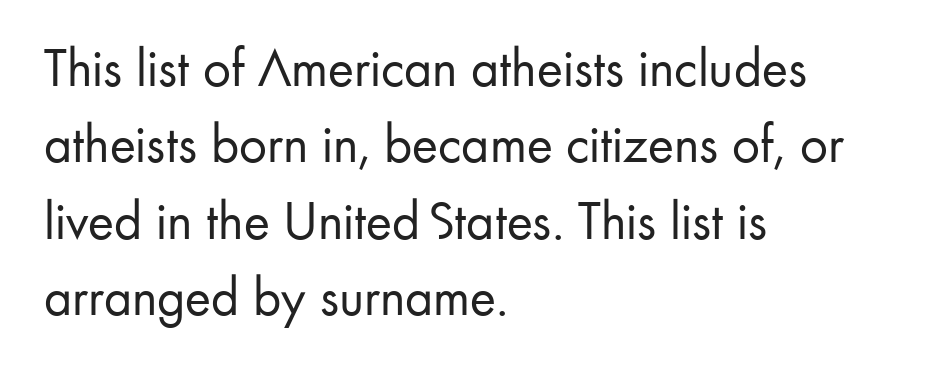
To sum up the face: it is a sans, with no serifs. Visually the block forms a straight wall on the left and a jagged coastline on the right. Unbolded letterforms with no extra heft. The letters advance in unequal steps, a hallmark of proportional type. A roman cut, with each character standing at attention.
